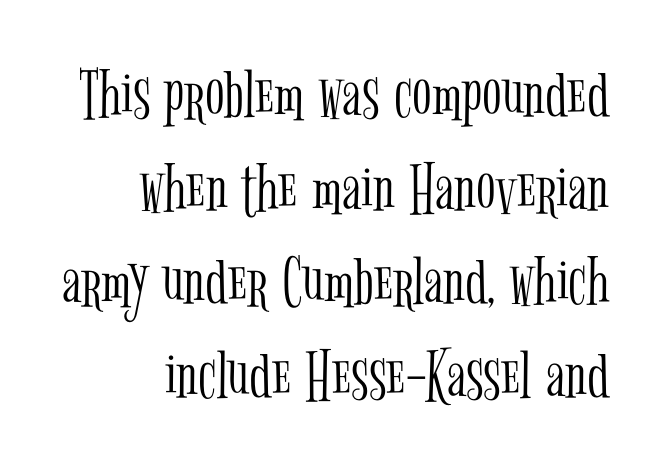
The strokes carry an ordinary text weight at most. Each letter's strokes conclude with small projecting serifs. Standard letterfit; no display-style spreading of the glyphs. The vertical gap from one line to the next is medium.
